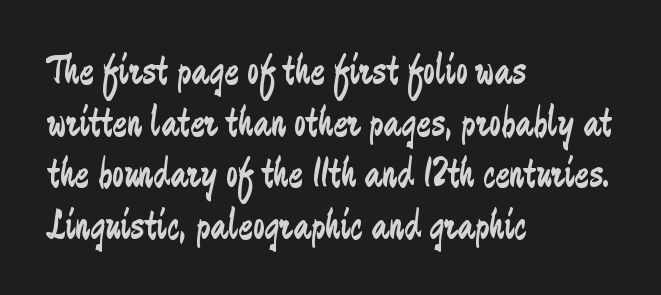
The image shows 43 px regular-weight, condensed sans-serif type; set left-aligned, line spacing 1.2x, normal letter spacing, not underlined; low stroke contrast and a medium x-height.
